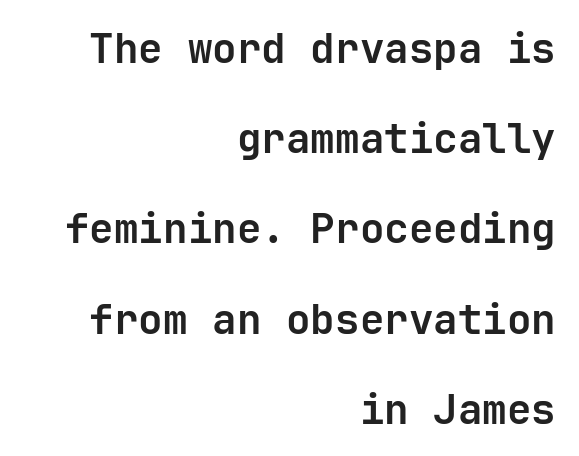
The image shows 41 px semibold sans-serif type, upright; set right-aligned, loose line spacing (2.2x), normal letter spacing, not underlined; low stroke contrast and a medium x-height.
